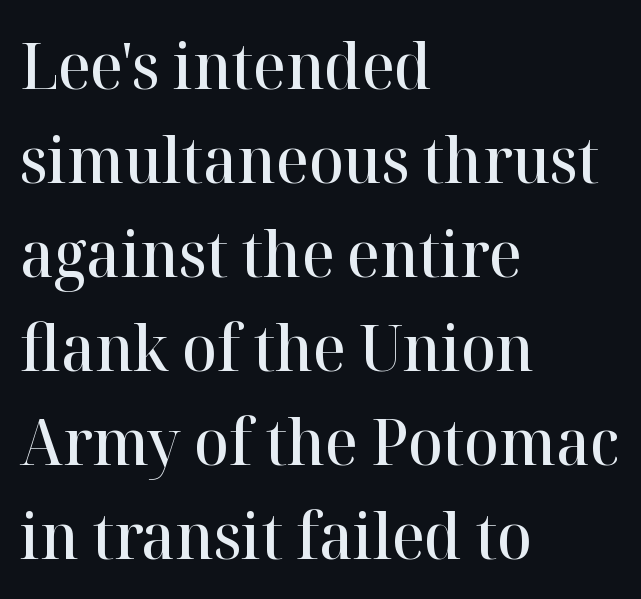
Q: Is the text bold? A: Semi-bold.
Q: Is the text italic (slanted)? A: No, it is upright.
Q: Is the typeface a serif or a sans-serif typeface? A: Serif.
Q: Is the text underlined? A: No.
Q: How is the paragraph aligned? A: Left-aligned.
Q: Is the spacing between letters normal or unusually wide? A: Normal.
Q: Is the spacing between lines tight, normal or loose? A: Normal.
Q: Width (condensed, normal, or wide)? A: Normal.
Q: Stroke contrast? A: High.
Q: x-height? A: Medium.
Q: Monospaced? A: No.
